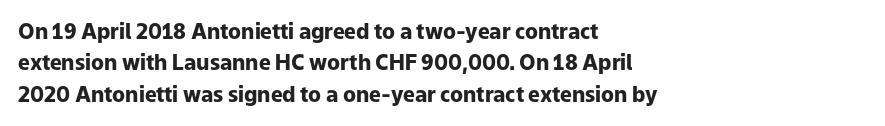
Q: Is the text bold? A: Yes.
Q: Is the text italic (slanted)? A: No, it is upright.
Q: Is the text underlined? A: No.
Q: How is the paragraph aligned? A: Left-aligned.
Q: Is the spacing between letters normal or unusually wide? A: Normal.
Q: Is the spacing between lines tight, normal or loose? A: Normal.
